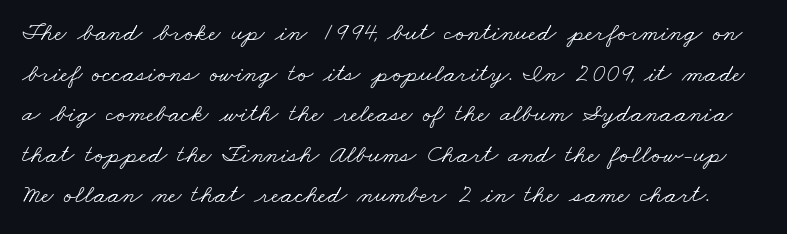
{"bold": "no", "underline": "no", "line_spacing": "normal", "line_spacing_ratio": 1.56, "letter_spacing": "normal", "letter_spacing_em": 0.0, "glyph_px": 26}
